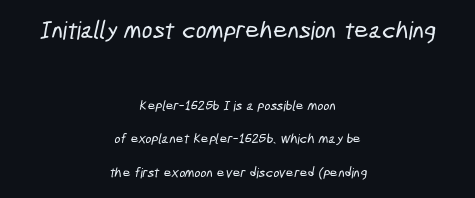
Q: Is the text underlined? A: No.
Q: How is the paragraph aligned? A: Centered.
Q: Is the spacing between letters normal or unusually wide? A: Normal.
Q: Is the spacing between lines tight, normal or loose? A: Loose.
Q: Which block of text is set in a larger size, the first (top) or the second (bottom)? A: The first (top) one.
